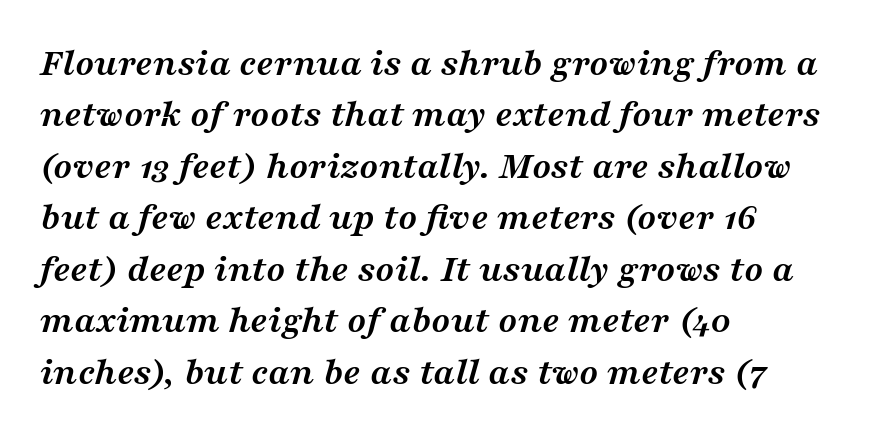
The image shows 39 px semibold, wide serif type, italic (leaning right); set left-aligned, normal line spacing (1.32x), normal letter spacing, not underlined; medium stroke contrast and a medium x-height.
